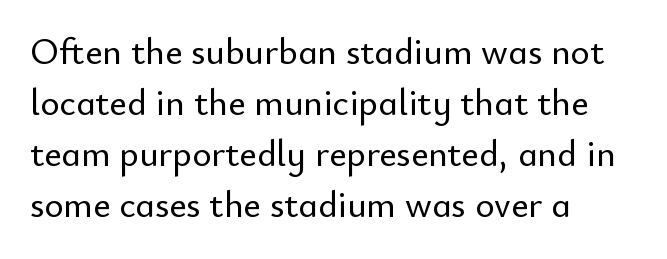
This sample is left-justified, so line endings fall wherever the words run out. Only glyphs here, with clear space below each row. Characters follow at the spacing the type designer built in. The rows are spaced the way most documents space them. These lines are composed in type without serifs. The specimen reads as upright at a glance.
